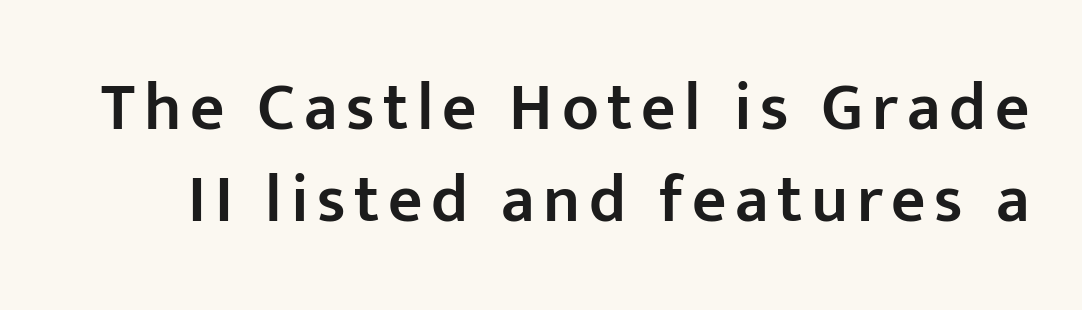
Each letter keeps its own natural width here, so spacing adapts to shape. Interline gaps are of average width in this sample. Its strokes are somewhat broadened, the hallmark of semibold type. Descenders hang freely into open space.
